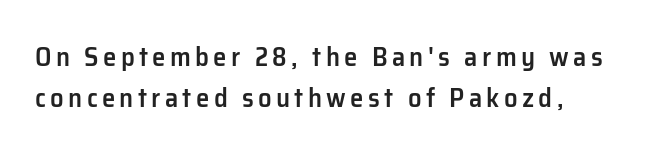
Students, observe: this is what conventionally led text looks like. Descenders hang freely into open space. Tall strokes in this sample are plumb rather than angled. Line starts are locked; line ends wander. These lines carry some extra weight — a demibold, not a full bold.
